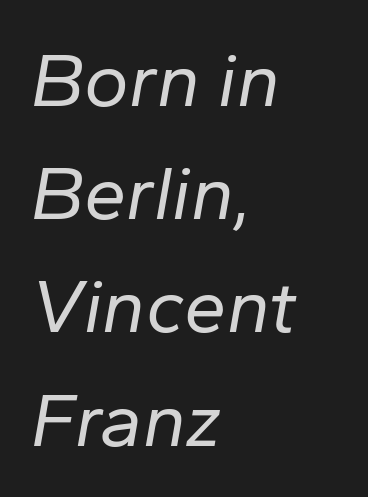
Q: Is the text bold? A: No.
Q: Is the text italic (slanted)? A: Yes, it leans right by about 10 degrees.
Q: Is the text underlined? A: No.
Q: How is the paragraph aligned? A: Left-aligned.
Q: Is the spacing between letters normal or unusually wide? A: Normal.
Q: Is the spacing between lines tight, normal or loose? A: Normal.
Q: Width (condensed, normal, or wide)? A: Normal.
Q: Stroke contrast? A: Low.
Q: x-height? A: Medium.
Q: Monospaced? A: No.
